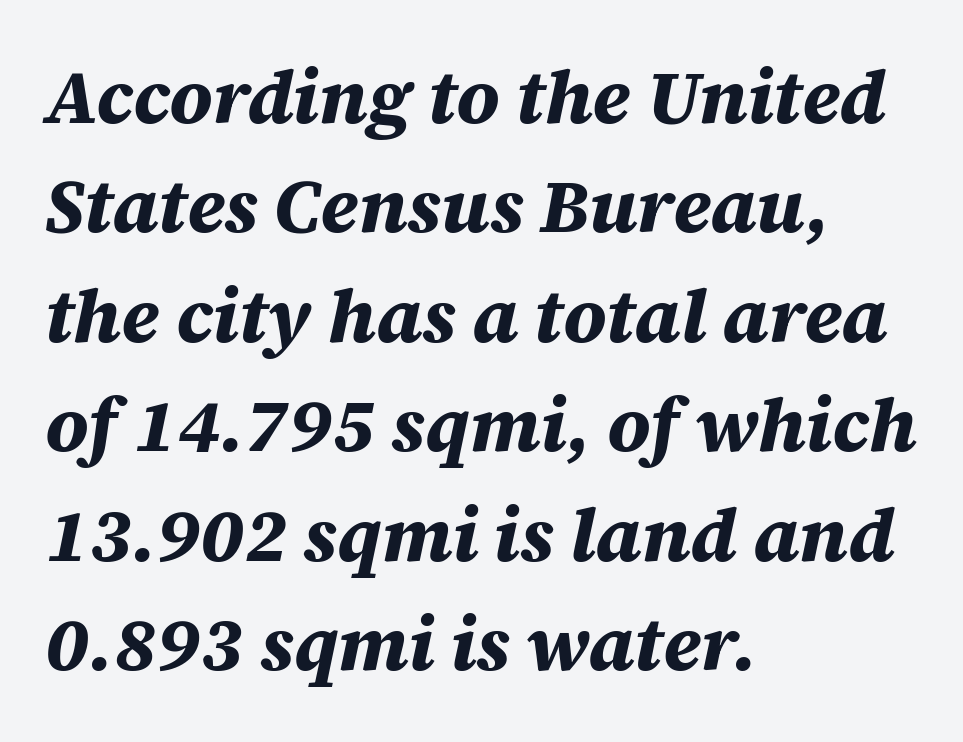
{"italic": "yes", "lean": "right", "slant_degrees": 12, "bold": "yes", "weight": "bold", "width": "normal", "stroke_contrast": "medium", "x_height": "large", "monospaced": "no", "underline": "no", "align": "left", "line_spacing": "normal", "line_spacing_ratio": 1.46, "letter_spacing": "normal", "letter_spacing_em": 0.0, "glyph_px": 75}
